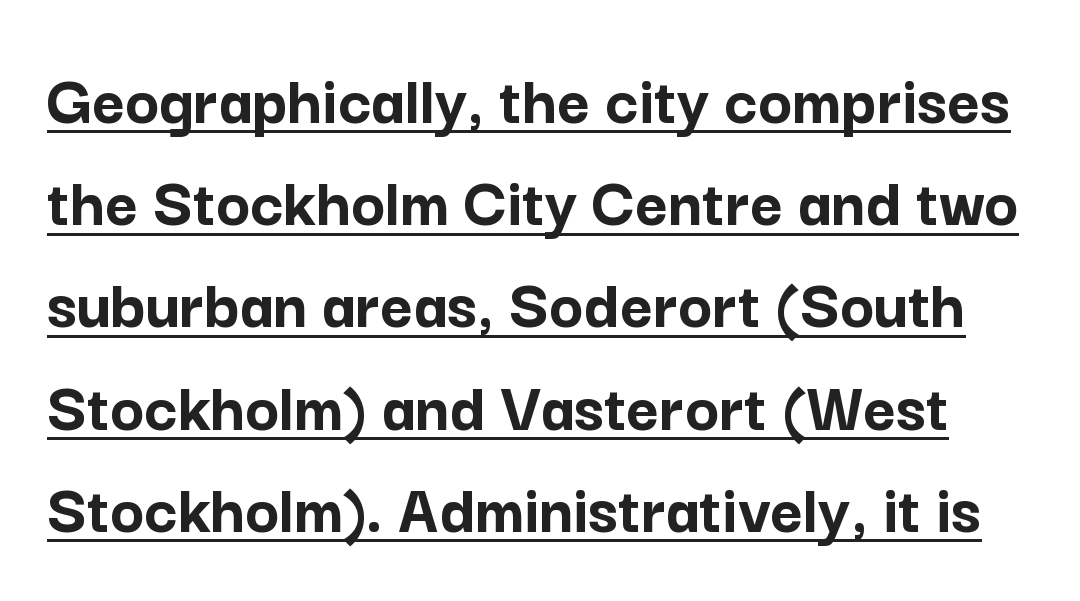
{"serif": "no", "italic": "no", "bold": "yes", "weight": "semibold", "width": "normal", "stroke_contrast": "low", "x_height": "medium", "monospaced": "no", "underline": "yes", "line_spacing": "normal", "line_spacing_ratio": 1.44, "letter_spacing": "normal", "letter_spacing_em": 0.0, "glyph_px": 71}
